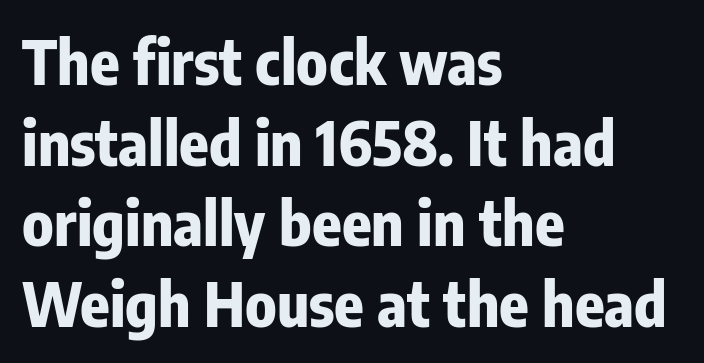
I'd call this a sans setting — the letters go barefoot. A normal amount of white space separates one row of letters from the next. The specimen reads as upright at a glance. Emphasis by weight is at full strength: bold.
